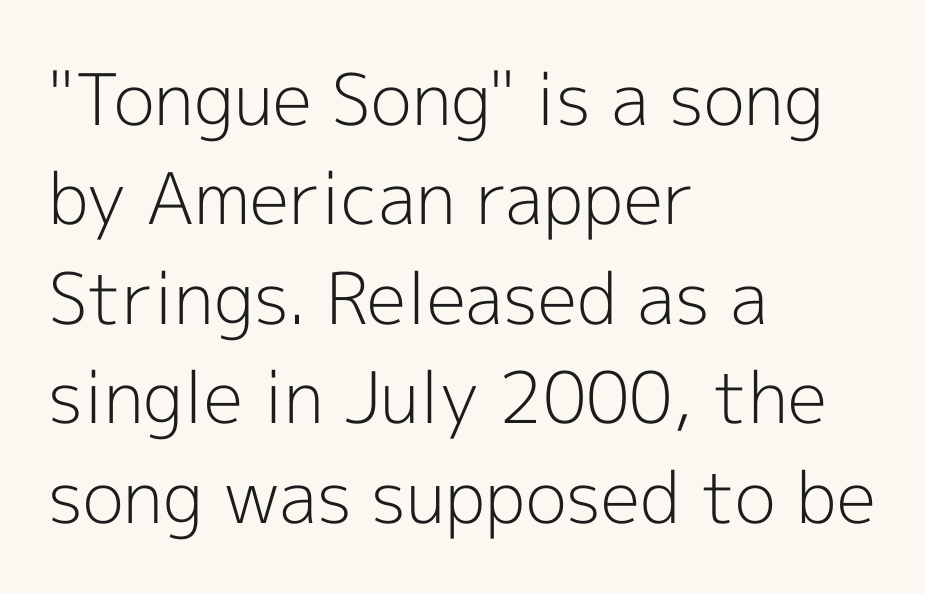
{"serif": "no", "italic": "no", "bold": "no", "weight": "light", "width": "normal", "x_height": "medium", "monospaced": "no", "underline": "no", "align": "left", "line_spacing": "normal", "line_spacing_ratio": 1.4, "letter_spacing": "normal", "letter_spacing_em": 0.0, "glyph_px": 71}
